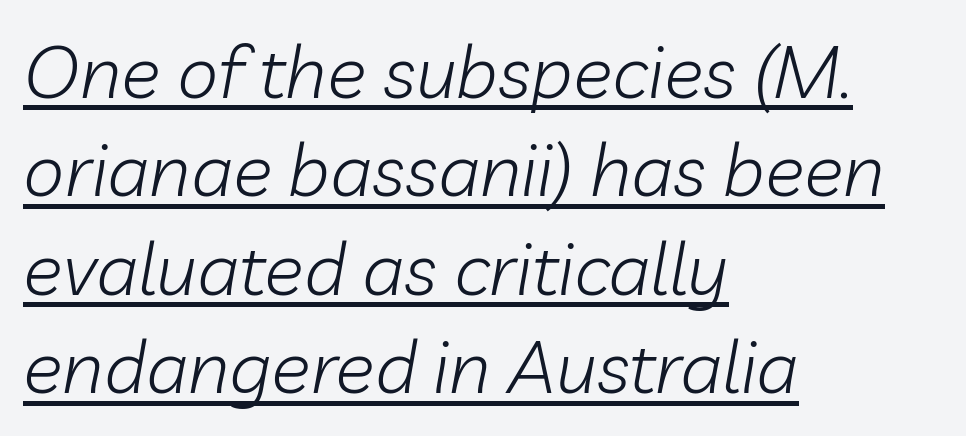
The image shows 74 px light type, italic (leaning right); set left-aligned, normal line spacing (1.33x), normal letter spacing, underlined; low stroke contrast and a medium x-height.
